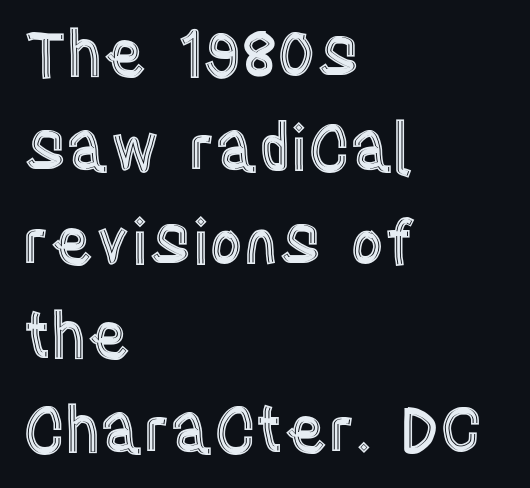
What's the leading like? Ordinary, nothing unusual. The foot of each line stays bare and open. The rendering anchors every line to the left-hand side. Is there any slant? The stems are plumb.
